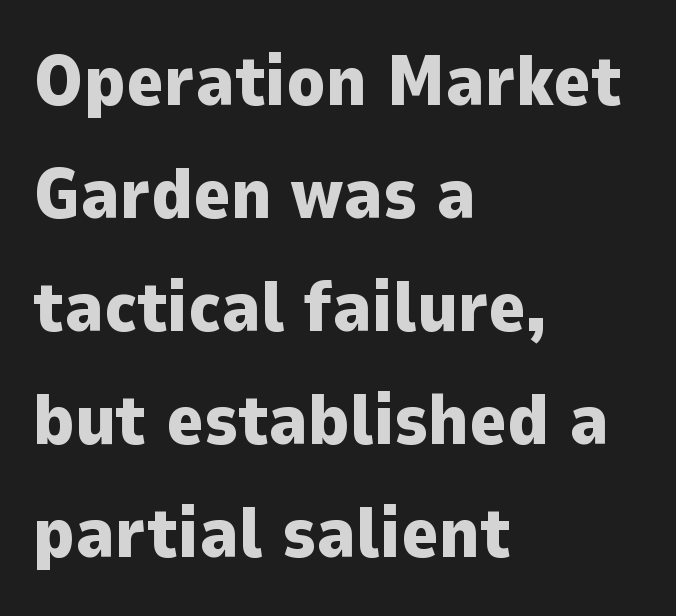
{"serif": "no", "italic": "no", "bold": "yes", "weight": "heavy", "width": "normal", "stroke_contrast": "low", "x_height": "medium", "monospaced": "no", "underline": "no", "align": "left", "line_spacing": "normal", "line_spacing_ratio": 1.59, "letter_spacing": "normal", "letter_spacing_em": 0.0, "glyph_px": 71}
